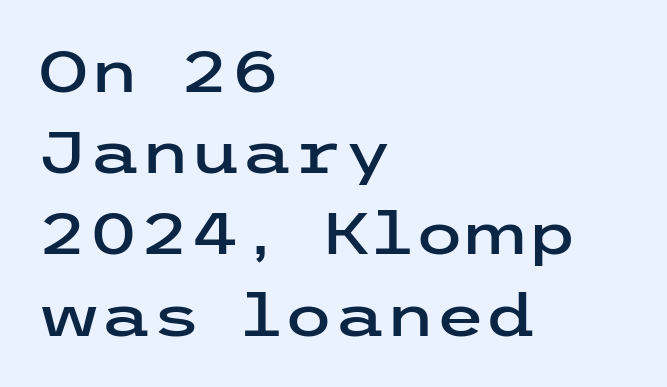
Reading down the column, the eye jumps a familiar distance to each next line. This rendering employs a face without finishing strokes, i.e., a sans-serif. Letter spacing: default. Type without underlining.
